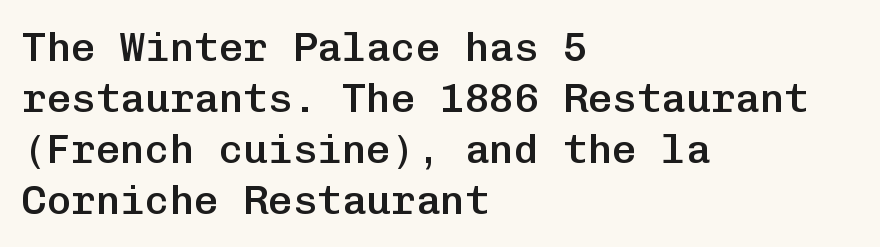
The image shows 41 px semibold sans-serif type, upright, monospaced; set left-aligned, line spacing 1.24x, normal letter spacing, not underlined; low stroke contrast and a medium x-height.
